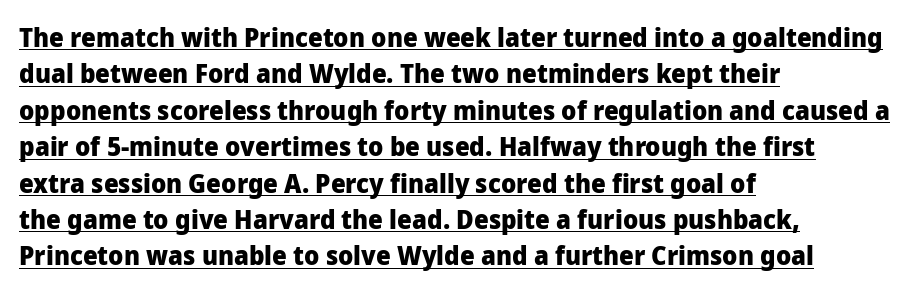
The image shows 26 px bold type, upright; set left-aligned, normal line spacing (1.4x), normal letter spacing, underlined.
